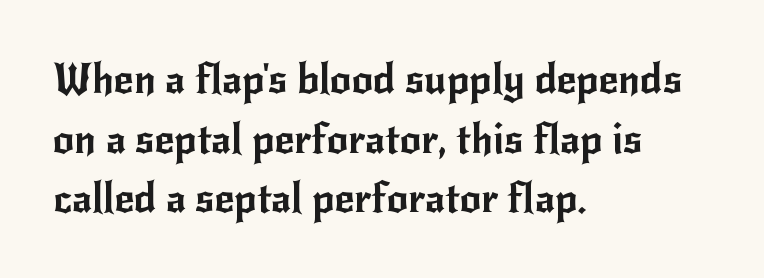
{"serif": "no", "italic": "no", "width": "normal", "stroke_contrast": "low", "x_height": "small", "monospaced": "no", "underline": "no", "align": "left", "line_spacing": "normal", "line_spacing_ratio": 1.42, "letter_spacing": "normal", "letter_spacing_em": 0.0, "glyph_px": 42}
